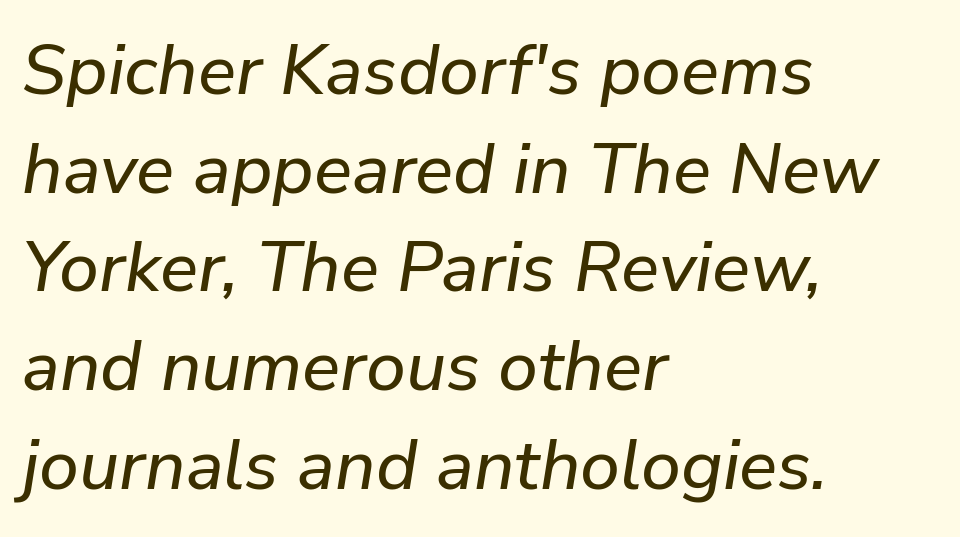
{"italic": "yes", "lean": "right", "slant_degrees": 9, "width": "normal", "stroke_contrast": "low", "x_height": "medium", "monospaced": "no", "underline": "no", "align": "left", "line_spacing": "normal", "line_spacing_ratio": 1.39, "letter_spacing": "normal", "letter_spacing_em": 0.0, "glyph_px": 71}
